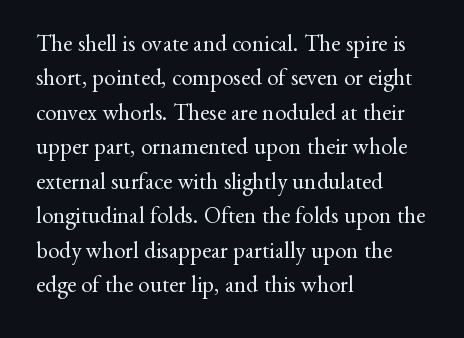
The image shows 23 px text type, upright; set left-aligned, normal line spacing (1.5x), normal letter spacing, not underlined.
